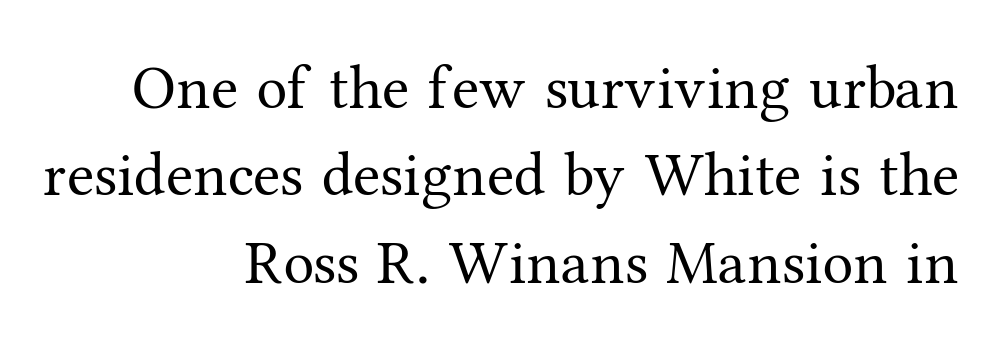
{"serif": "yes", "italic": "no", "bold": "no", "weight": "regular", "width": "normal", "stroke_contrast": "medium", "x_height": "medium", "monospaced": "no", "underline": "no", "align": "right", "line_spacing": "normal", "line_spacing_ratio": 1.41, "letter_spacing": "normal", "letter_spacing_em": 0.0, "glyph_px": 62}
